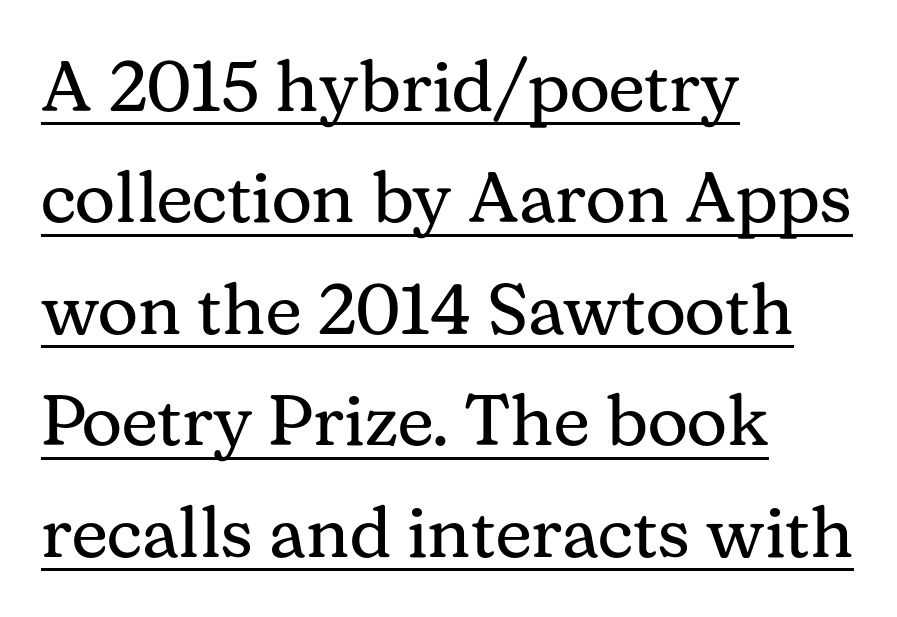
Q: Is the text bold? A: No.
Q: Is the text italic (slanted)? A: No, it is upright.
Q: Is the typeface a serif or a sans-serif typeface? A: Serif.
Q: Is the text underlined? A: Yes.
Q: How is the paragraph aligned? A: Left-aligned.
Q: Is the spacing between letters normal or unusually wide? A: Normal.
Q: Is the spacing between lines tight, normal or loose? A: Normal.
Q: Width (condensed, normal, or wide)? A: Normal.
Q: Stroke contrast? A: Medium.
Q: x-height? A: Medium.
Q: Monospaced? A: No.
